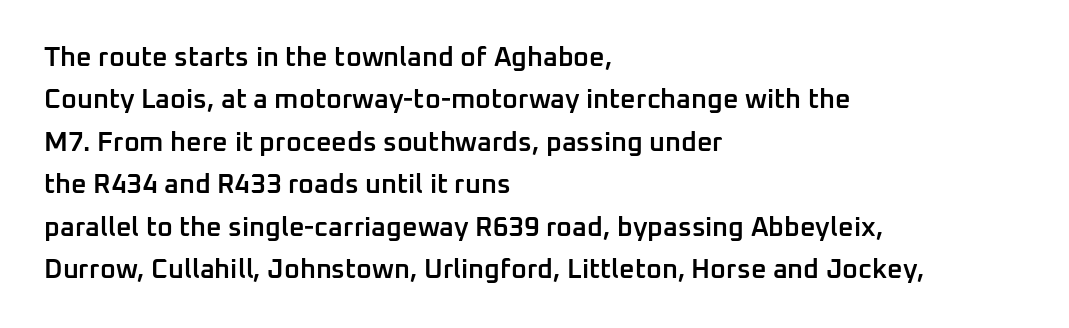
{"italic": "no", "bold": "semi", "underline": "no", "align": "left", "line_spacing": "normal", "line_spacing_ratio": 1.57, "letter_spacing": "normal", "letter_spacing_em": 0.0, "glyph_px": 27}
